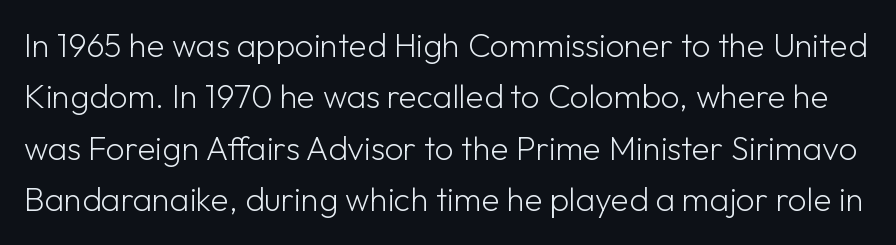
{"serif": "no", "italic": "no", "bold": "no", "weight": "light", "width": "normal", "stroke_contrast": "low", "x_height": "medium", "monospaced": "no", "underline": "no", "line_spacing": "normal", "line_spacing_ratio": 1.56, "letter_spacing": "normal", "letter_spacing_em": 0.0, "glyph_px": 33}
